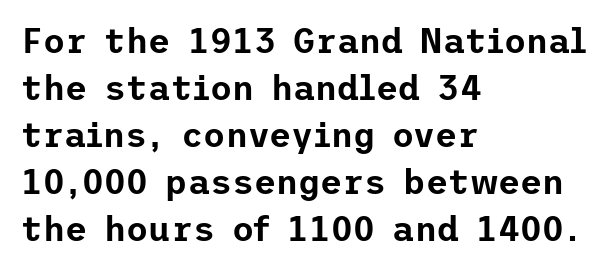
Whoever set this chose a conventional vertical rhythm. Does the copy run flush right? No — it runs flush left. Quick note: underline off. Look at the tracking — it's just the regular setting, nothing added. Upright lettering throughout. Font category for this specimen: sans-serif.
